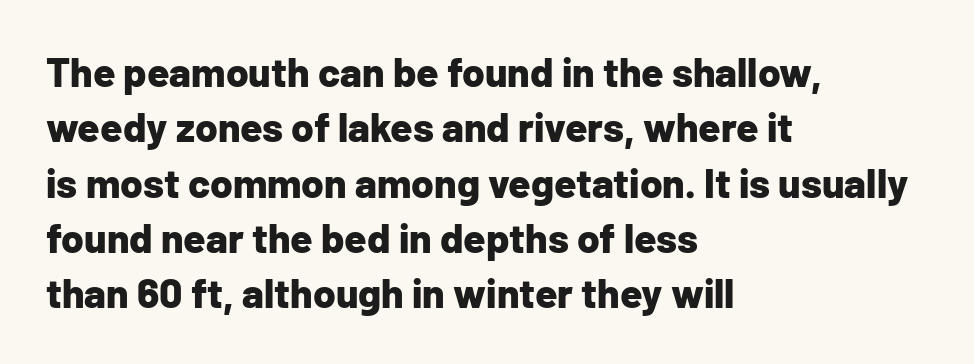
The image shows 41 px bold sans-serif type, upright; set left-aligned, normal line spacing (1.35x), normal letter spacing, not underlined; low stroke contrast and a medium x-height.
